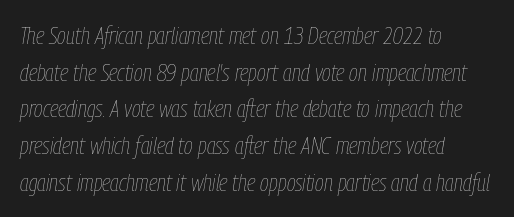
{"italic": "yes", "lean": "right", "slant_degrees": 9, "bold": "no", "underline": "no", "align": "left", "line_spacing": "normal", "line_spacing_ratio": 1.53, "letter_spacing": "normal", "letter_spacing_em": 0.0, "glyph_px": 24}
